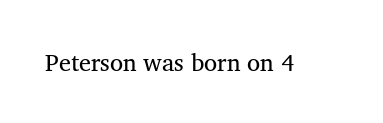
Rule under the text: the space is simply empty. What stands out about the letter spacing? Nothing — it is the standard amount. Think standard paragraph weight, or any step lighter than that.
